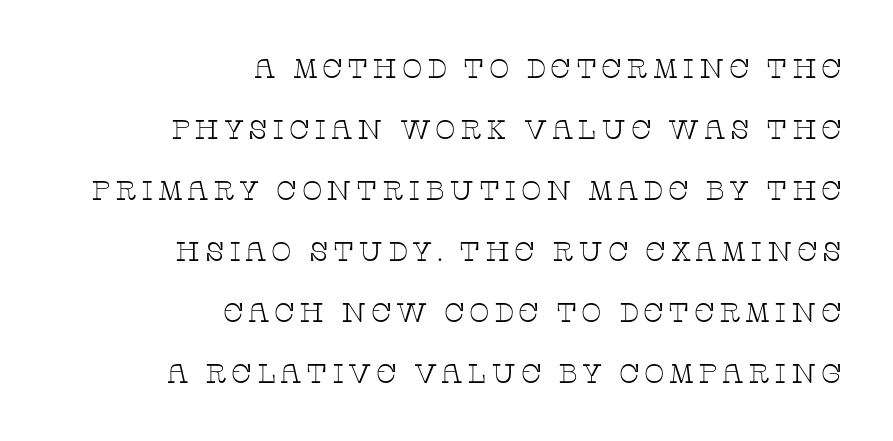
The image shows 27 px text type, upright; set right-aligned, loose line spacing (2.26x), not underlined.
